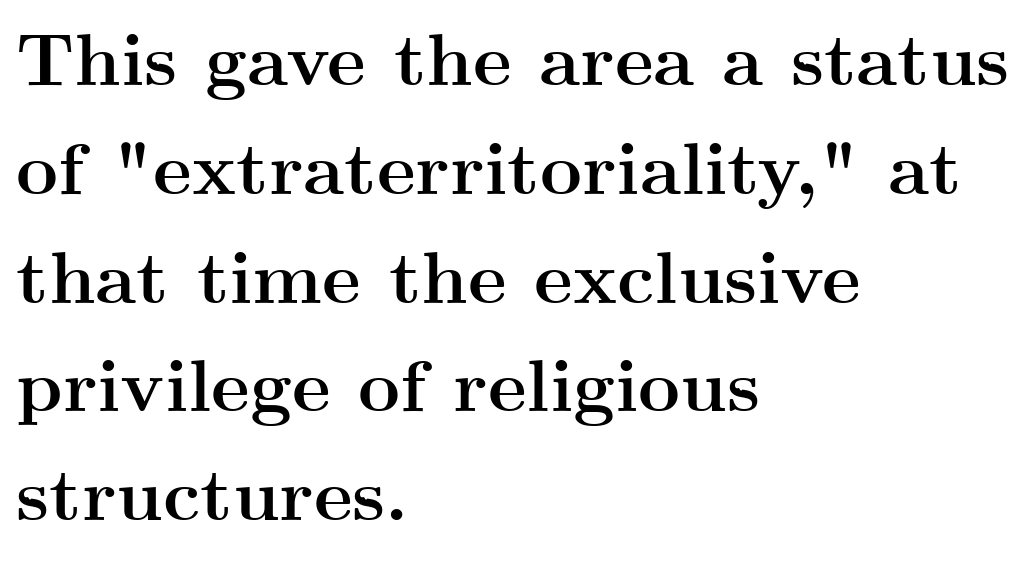
{"serif": "yes", "italic": "no", "bold": "yes", "weight": "semibold", "width": "wide", "stroke_contrast": "medium", "x_height": "small", "monospaced": "no", "underline": "no", "align": "left", "line_spacing": "normal", "line_spacing_ratio": 1.49, "letter_spacing": "normal", "letter_spacing_em": 0.0, "glyph_px": 73}
